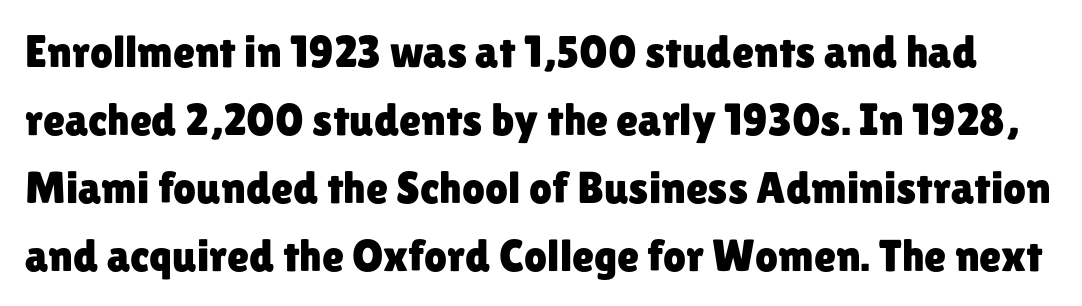
{"serif": "no", "italic": "no", "width": "normal", "stroke_contrast": "low", "x_height": "medium", "monospaced": "no", "underline": "no", "line_spacing": "normal", "line_spacing_ratio": 1.51, "letter_spacing": "normal", "letter_spacing_em": 0.0, "glyph_px": 45}
